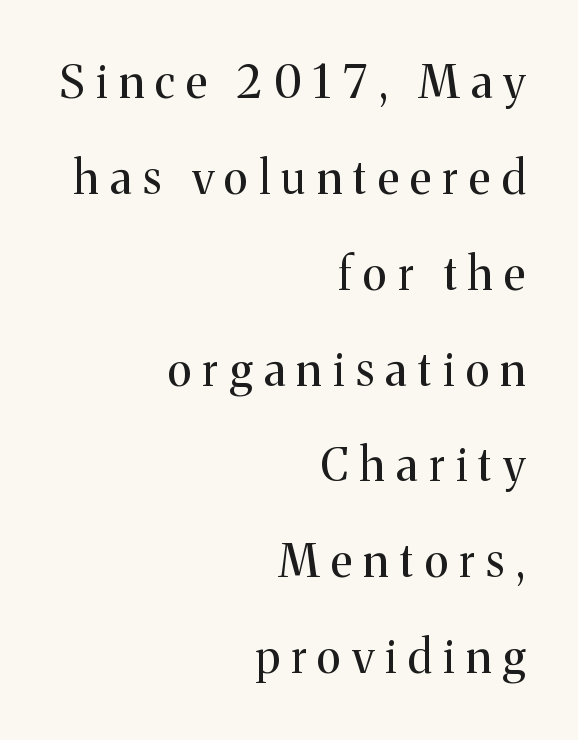
{"serif": "yes", "italic": "no", "bold": "no", "weight": "regular", "width": "normal", "stroke_contrast": "medium", "x_height": "medium", "monospaced": "no", "underline": "no", "align": "right", "line_spacing": "loose", "line_spacing_ratio": 2.13, "letter_spacing": "wide", "letter_spacing_em": 0.26, "glyph_px": 45}
